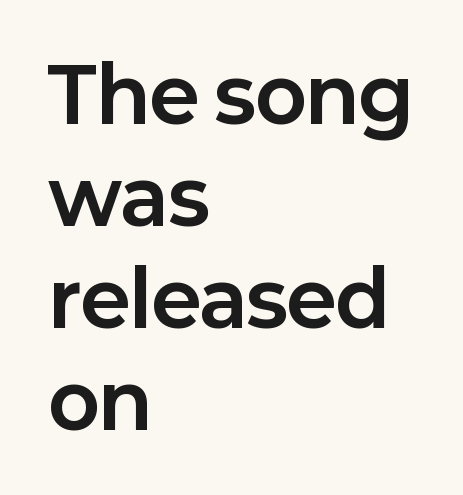
{"serif": "no", "italic": "no", "bold": "yes", "weight": "bold", "width": "normal", "stroke_contrast": "low", "x_height": "medium", "monospaced": "no", "underline": "no", "align": "left", "line_spacing": "normal", "line_spacing_ratio": 1.34, "letter_spacing": "normal", "letter_spacing_em": 0.0, "glyph_px": 76}
